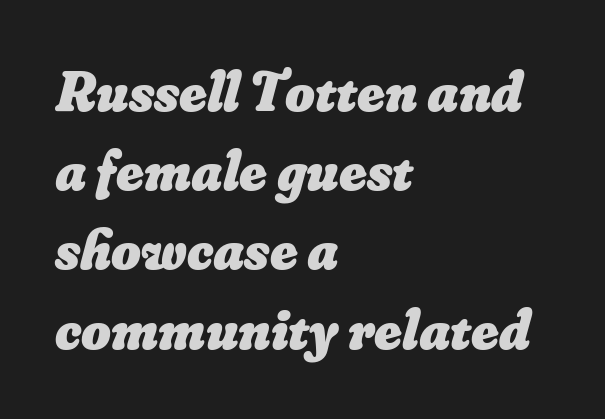
The image shows 57 px heavy type; set left-aligned, normal line spacing (1.39x), normal letter spacing, not underlined; low stroke contrast and a small x-height.
